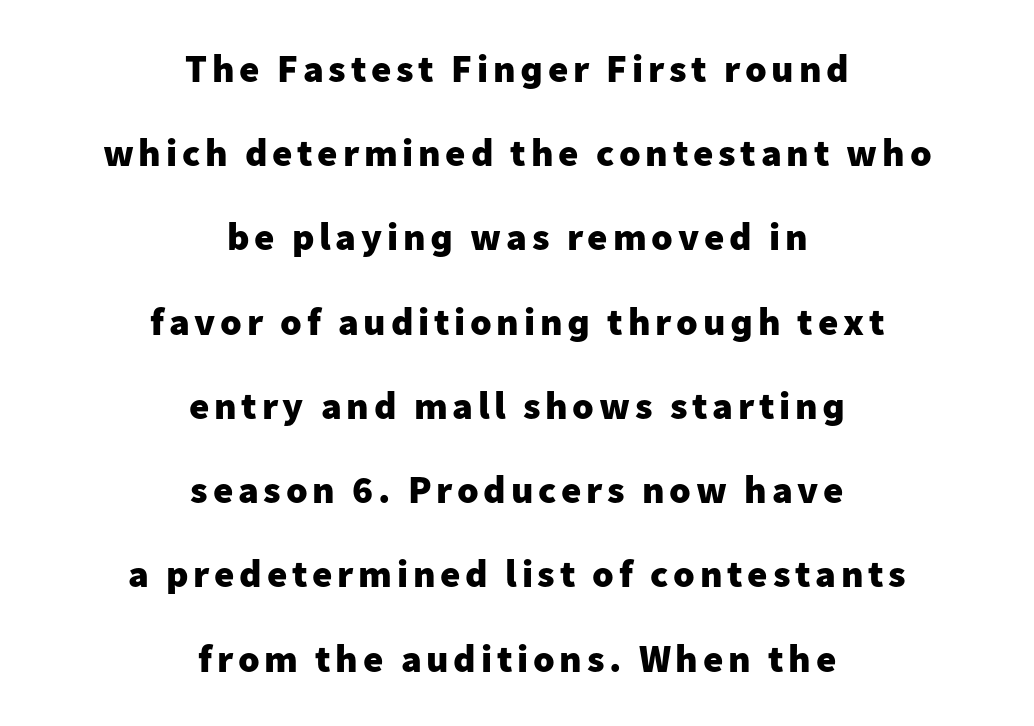
If you measured baseline to baseline, you'd find a long distance. Underline: absent. Teacher's note: observe the equal gaps on both sides — that is centered alignment. The text was rendered using a sans face with plain stroke endings. The font is running at its bold setting.
